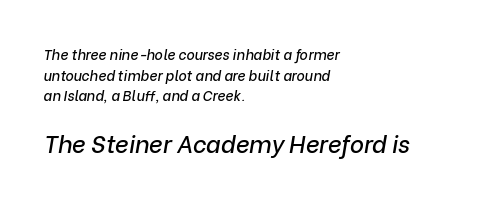
Q: Is the text italic (slanted)? A: Yes, it leans right by about 9 degrees.
Q: Is the text underlined? A: No.
Q: How is the paragraph aligned? A: Left-aligned.
Q: Is the spacing between letters normal or unusually wide? A: Normal.
Q: Is the spacing between lines tight, normal or loose? A: Normal.
Q: Which block of text is set in a larger size, the first (top) or the second (bottom)? A: The second (bottom) one.
